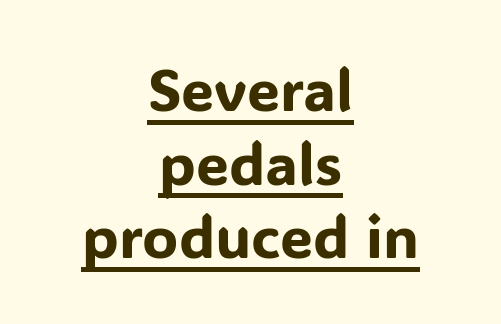
Q: Is the text italic (slanted)? A: No, it is upright.
Q: Is the typeface a serif or a sans-serif typeface? A: Sans-serif.
Q: Is the text underlined? A: Yes.
Q: How is the paragraph aligned? A: Centered.
Q: Is the spacing between letters normal or unusually wide? A: Normal.
Q: Is the spacing between lines tight, normal or loose? A: Normal.
Q: Width (condensed, normal, or wide)? A: Normal.
Q: Stroke contrast? A: Low.
Q: x-height? A: Medium.
Q: Monospaced? A: No.
